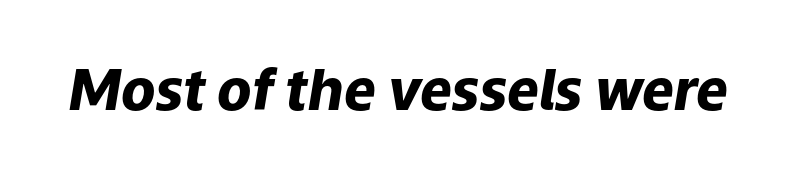
Q: Is the text bold? A: Yes.
Q: Is the text italic (slanted)? A: Yes, it leans right by about 9 degrees.
Q: Is the text underlined? A: No.
Q: Is the spacing between letters normal or unusually wide? A: Normal.
Q: Width (condensed, normal, or wide)? A: Normal.
Q: Stroke contrast? A: Low.
Q: x-height? A: Medium.
Q: Monospaced? A: No.
